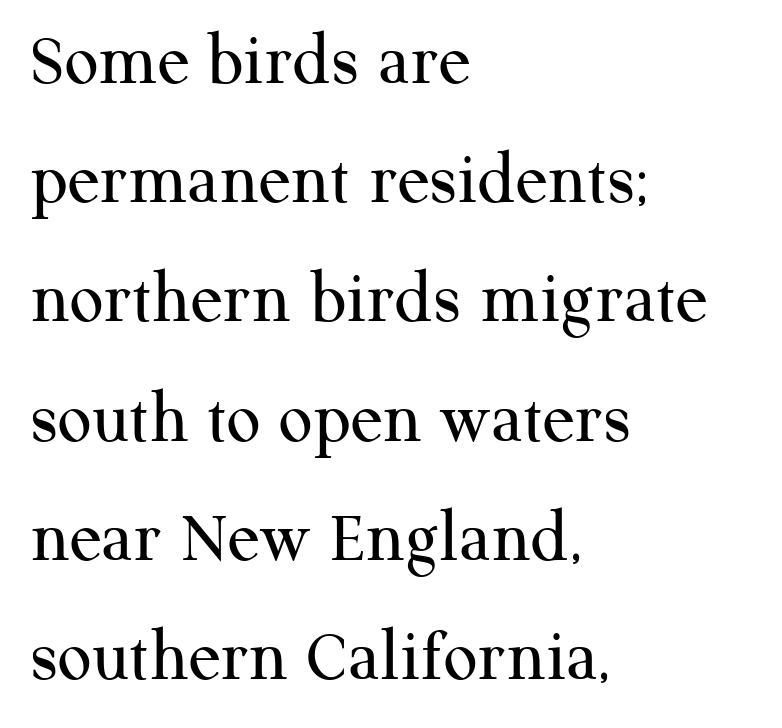
The image shows 75 px regular-weight serif type, upright; set left-aligned, normal line spacing (1.59x), normal letter spacing, not underlined; medium stroke contrast and a medium x-height.
